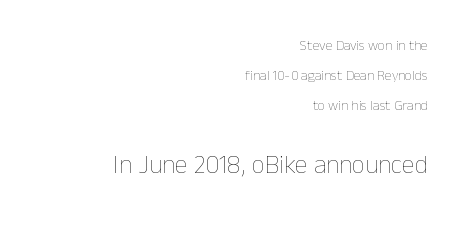
The image shows 26 px text type, upright; set right-aligned, loose line spacing (2.15x), normal letter spacing, not underlined; the second (bottom) block is 1.86x larger.
